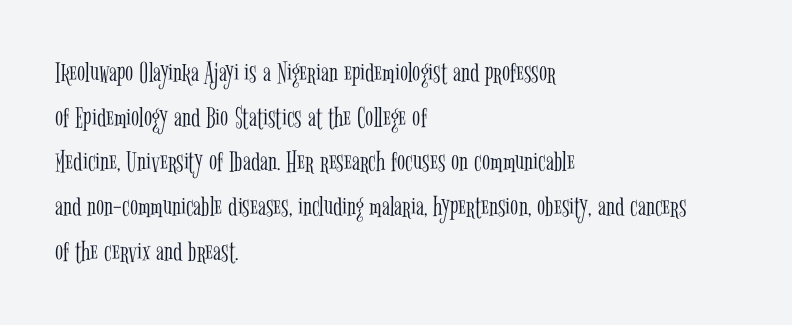
The image shows 30 px light, condensed serif type, upright; set left-aligned, normal line spacing (1.49x), normal letter spacing, not underlined; low stroke contrast and a medium x-height.
